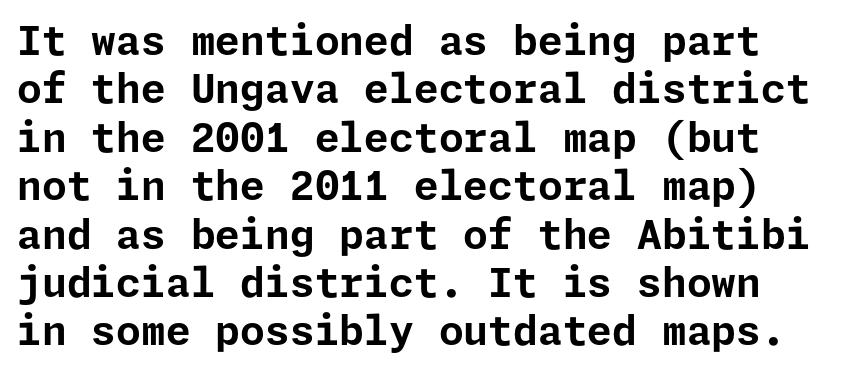
{"serif": "no", "italic": "no", "bold": "yes", "weight": "bold", "width": "normal", "stroke_contrast": "low", "x_height": "medium", "underline": "no", "line_spacing_ratio": 1.21, "letter_spacing": "normal", "letter_spacing_em": 0.0, "glyph_px": 40}
